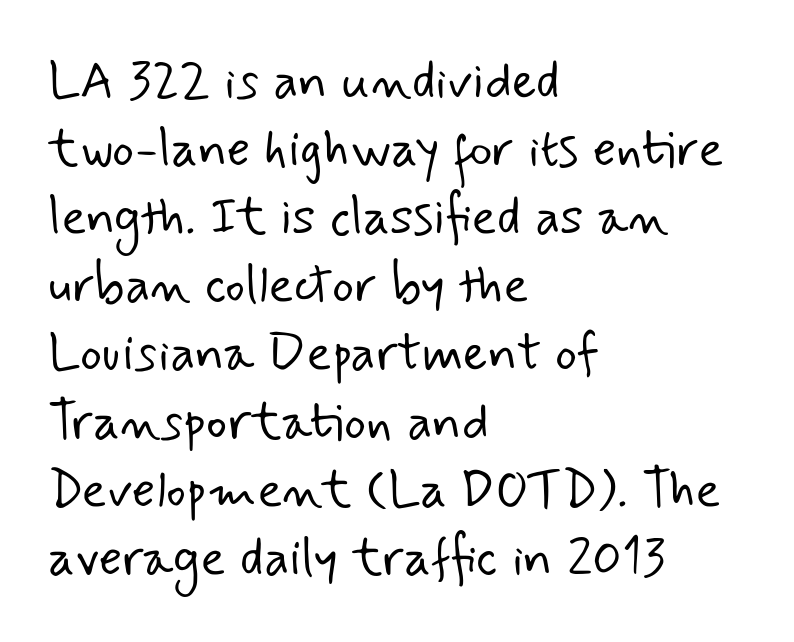
{"serif": "no", "bold": "no", "weight": "light", "width": "normal", "stroke_contrast": "low", "x_height": "small", "monospaced": "no", "underline": "no", "align": "left", "line_spacing": "normal", "line_spacing_ratio": 1.31, "letter_spacing": "normal", "letter_spacing_em": 0.0, "glyph_px": 52}
